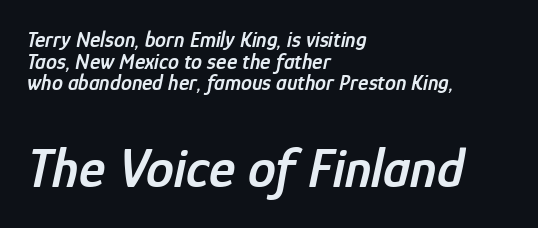
The foot of each line stays bare and open. This sample trades vertical openness for compactness between lines. The emphasis by scale lands on block number two, below. Each word holds together tightly as a unit, with standard inter-letter gaps.
